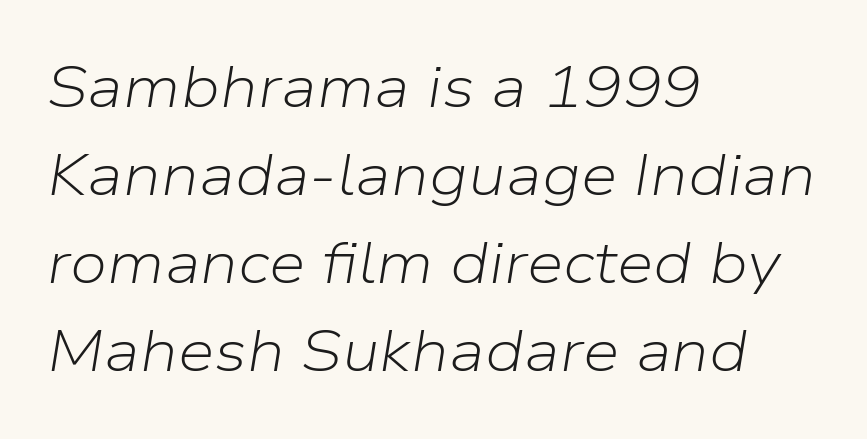
Q: Is the text bold? A: No.
Q: Is the text italic (slanted)? A: Yes, it leans right by about 9 degrees.
Q: Is the text underlined? A: No.
Q: How is the paragraph aligned? A: Left-aligned.
Q: Is the spacing between letters normal or unusually wide? A: Normal.
Q: Is the spacing between lines tight, normal or loose? A: Normal.
Q: Width (condensed, normal, or wide)? A: Normal.
Q: Stroke contrast? A: Low.
Q: x-height? A: Medium.
Q: Monospaced? A: No.
